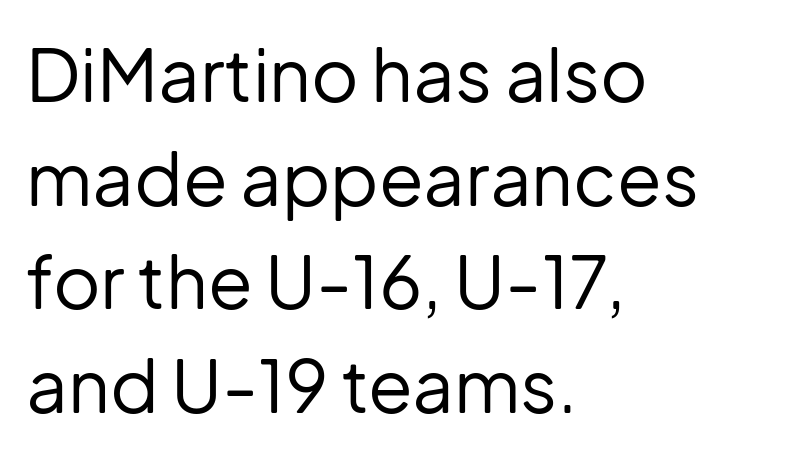
Q: Is the text bold? A: No.
Q: Is the text italic (slanted)? A: No, it is upright.
Q: Is the typeface a serif or a sans-serif typeface? A: Sans-serif.
Q: Is the text underlined? A: No.
Q: How is the paragraph aligned? A: Left-aligned.
Q: Is the spacing between letters normal or unusually wide? A: Normal.
Q: Is the spacing between lines tight, normal or loose? A: Normal.
Q: Width (condensed, normal, or wide)? A: Normal.
Q: Stroke contrast? A: Low.
Q: x-height? A: Medium.
Q: Monospaced? A: No.
